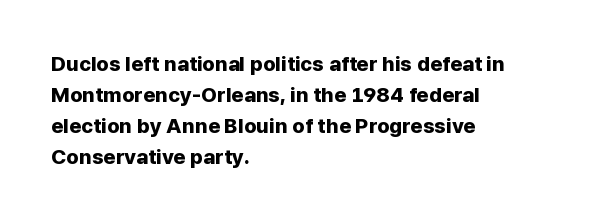
These lines keep a tight, regular rhythm from letter to letter. The typesetting leans heavy: a genuine bold. Line beginnings align vertically; line endings do not. If you drew a line through each stem, it would be perfectly vertical. Letters rest on an invisible, unmarked baseline.
